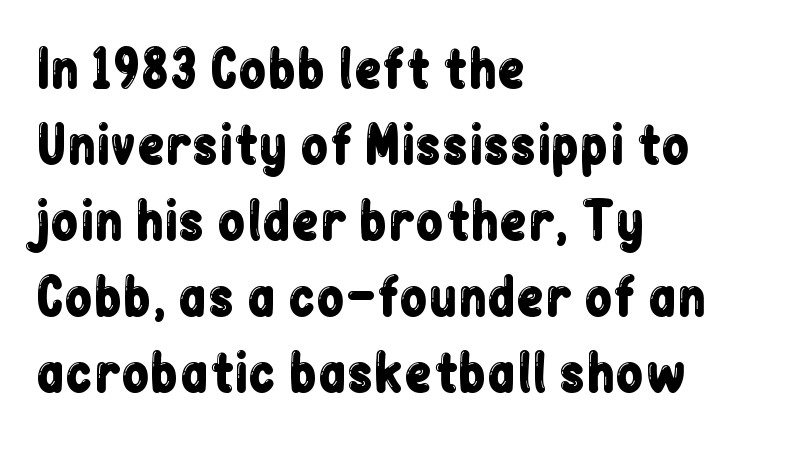
The image shows 51 px condensed sans-serif type, upright; set left-aligned, normal line spacing (1.49x), normal letter spacing, not underlined; low stroke contrast and a medium x-height.
